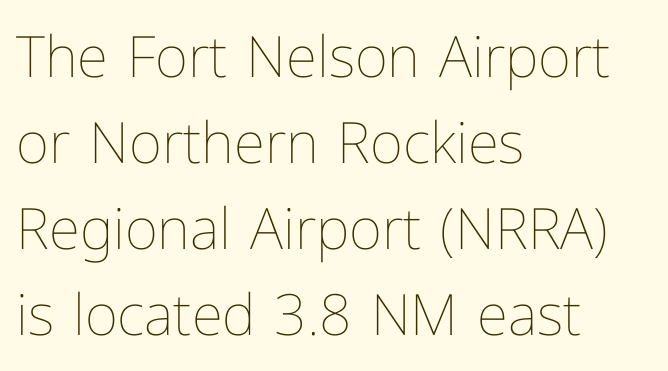
The typography opts for an upright posture over an oblique one. Which margin do the lines hug? The left one — the right edge is uneven. The space beneath each line is pristine and unruled. Proportional: the letters do not fall into vertical columns.
